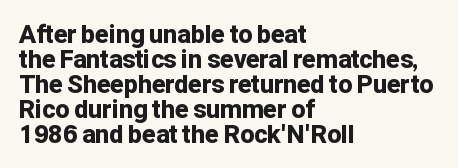
The words here are not underlined. Ordinary non-slanted type is in use. The setting favours the left margin, as ordinary paragraphs usually do. The glyphs have the mass of a bold cut. The passage shown has conventional tracking throughout. Reading down the column, the eye jumps only a short way to each next line.
